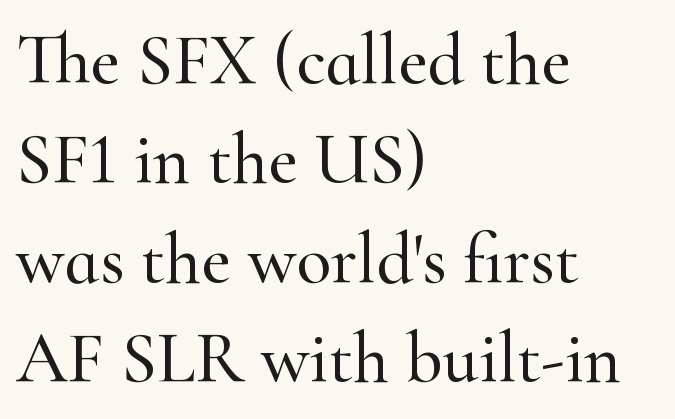
The image shows 72 px serif type, upright; set left-aligned, normal line spacing (1.38x), normal letter spacing, not underlined; high stroke contrast and a small x-height.
